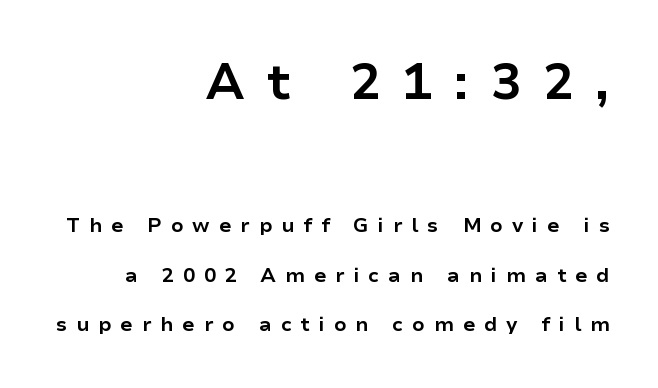
The image shows 50 px bold sans-serif type, upright; set right-aligned, loose line spacing (2.47x), unusually wide letter spacing (+0.44 em), not underlined; the first (top) block is 2.5x larger; low stroke contrast and a medium x-height.
